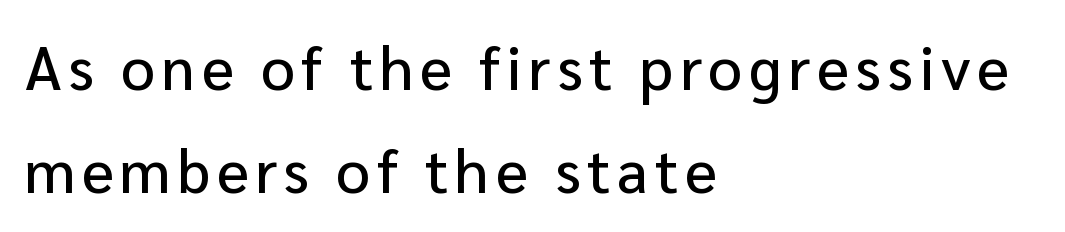
{"serif": "no", "italic": "no", "width": "normal", "stroke_contrast": "low", "x_height": "medium", "monospaced": "no", "underline": "no", "align": "left", "line_spacing_ratio": 1.71, "glyph_px": 60}
